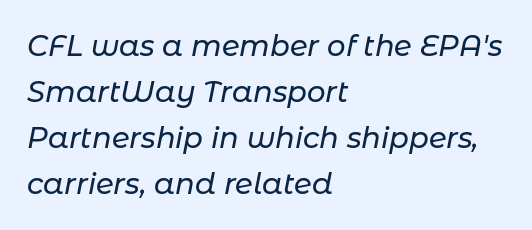
{"italic": "yes", "lean": "right", "slant_degrees": 11, "width": "normal", "stroke_contrast": "low", "x_height": "medium", "monospaced": "no", "underline": "no", "align": "left", "line_spacing": "normal", "line_spacing_ratio": 1.59, "letter_spacing": "normal", "letter_spacing_em": 0.0, "glyph_px": 29}
